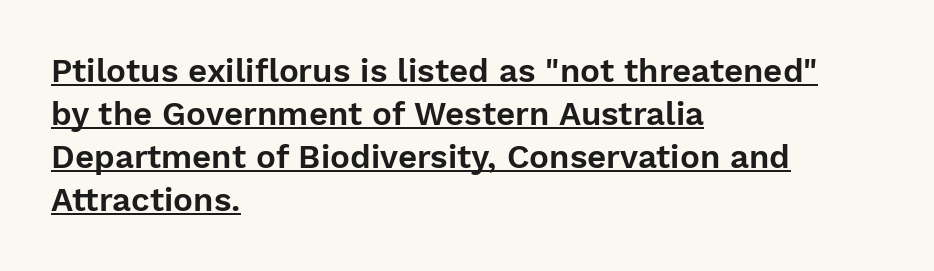
Observe the absence of serifs on each vertical stroke in this sample. Each word holds together tightly as a unit, with standard inter-letter gaps. This sample is left-justified, so line endings fall wherever the words run out. Line spacing here is normal. Varying glyph widths throughout — classic text-font behaviour.
